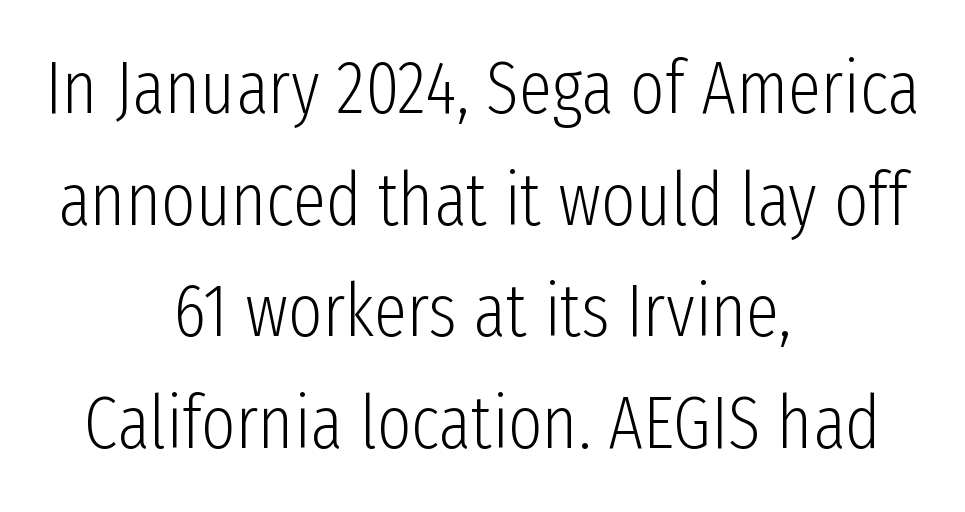
{"serif": "no", "italic": "no", "bold": "no", "weight": "light", "width": "condensed", "stroke_contrast": "low", "x_height": "medium", "monospaced": "no", "underline": "no", "align": "center", "line_spacing": "normal", "line_spacing_ratio": 1.51, "letter_spacing": "normal", "letter_spacing_em": 0.0, "glyph_px": 74}
